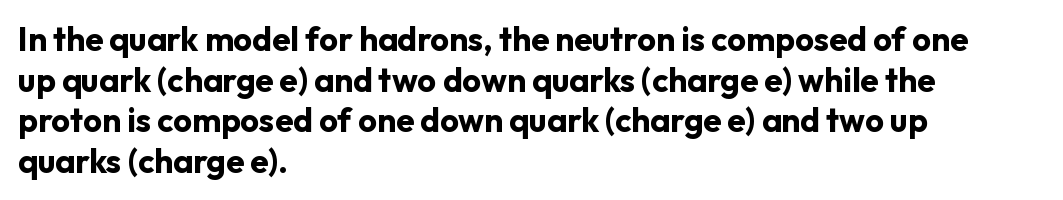
{"serif": "no", "italic": "no", "bold": "yes", "weight": "bold", "width": "normal", "stroke_contrast": "low", "x_height": "medium", "monospaced": "no", "underline": "no", "align": "left", "line_spacing_ratio": 1.23, "letter_spacing": "normal", "letter_spacing_em": 0.0, "glyph_px": 33}
